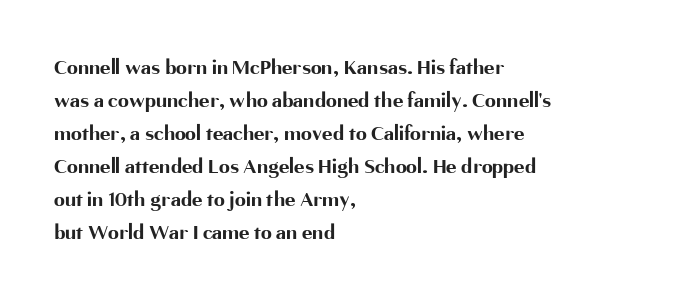
{"italic": "no", "bold": "yes", "underline": "no", "align": "left", "line_spacing": "normal", "line_spacing_ratio": 1.5, "letter_spacing": "normal", "letter_spacing_em": 0.0, "glyph_px": 22}
